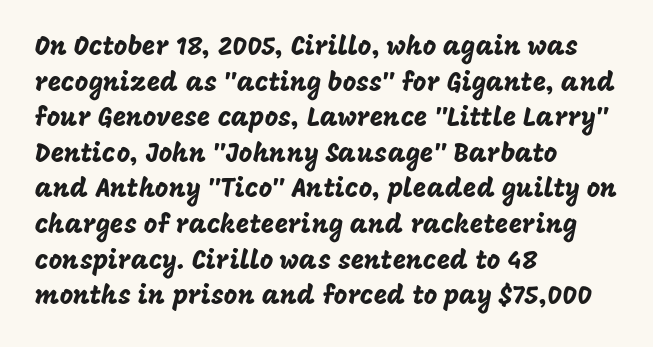
{"underline": "no", "align": "left", "line_spacing": "normal", "line_spacing_ratio": 1.37, "letter_spacing": "normal", "letter_spacing_em": 0.0, "glyph_px": 26}
